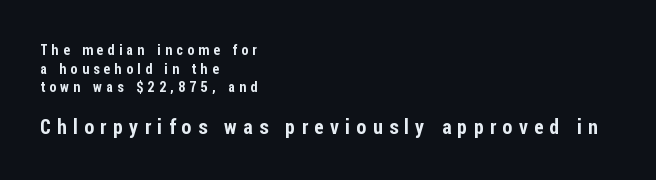
Q: Is the text italic (slanted)? A: No, it is upright.
Q: Is the text underlined? A: No.
Q: How is the paragraph aligned? A: Left-aligned.
Q: Is the spacing between letters normal or unusually wide? A: Unusually wide.
Q: Is the spacing between lines tight, normal or loose? A: Normal.
Q: Which block of text is set in a larger size, the first (top) or the second (bottom)? A: The second (bottom) one.
